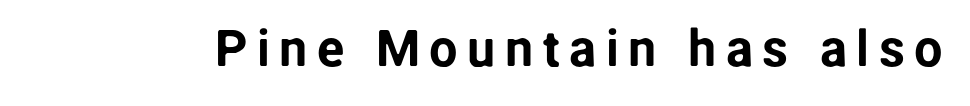
Q: Is the text italic (slanted)? A: No, it is upright.
Q: Is the typeface a serif or a sans-serif typeface? A: Sans-serif.
Q: Is the text underlined? A: No.
Q: Width (condensed, normal, or wide)? A: Normal.
Q: Stroke contrast? A: Low.
Q: x-height? A: Medium.
Q: Monospaced? A: No.
